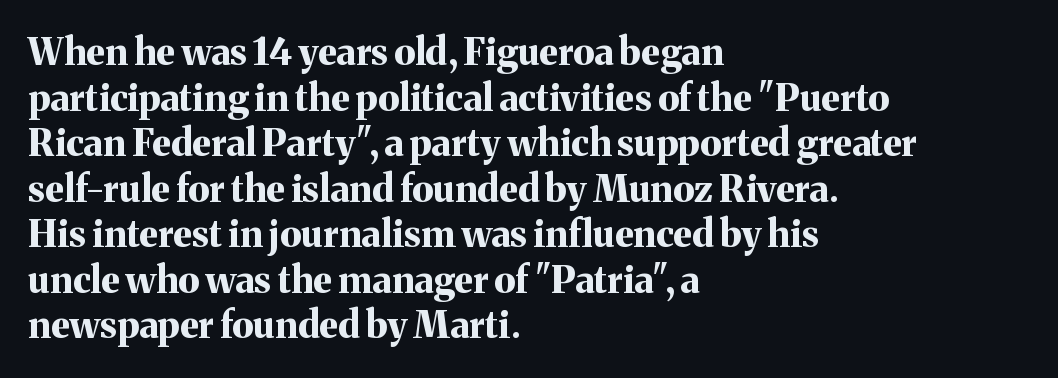
The image shows 37 px bold serif type, upright; set left-aligned, line spacing 1.23x, normal letter spacing, not underlined; medium stroke contrast and a medium x-height.
